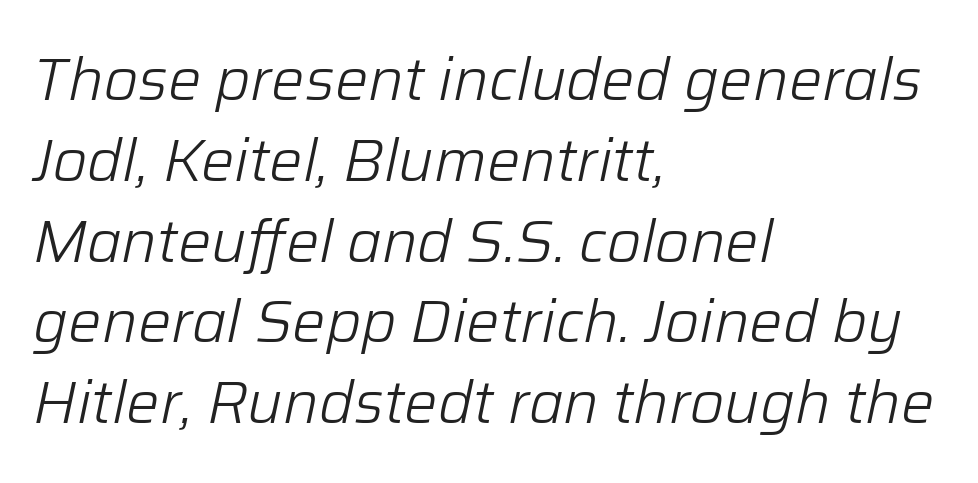
The image shows 59 px light type, italic (leaning right); set left-aligned, normal line spacing (1.37x), normal letter spacing, not underlined; low stroke contrast and a medium x-height.
